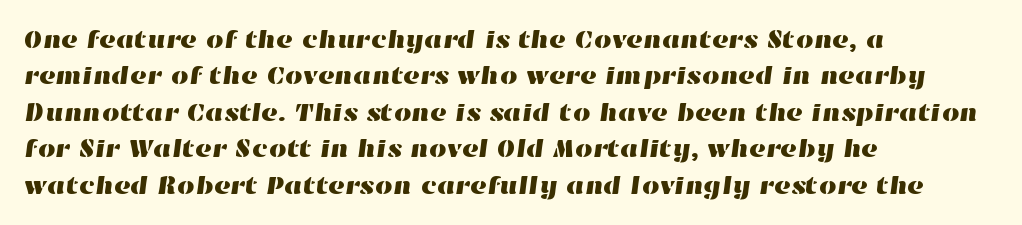
{"underline": "no", "align": "left", "line_spacing": "normal", "line_spacing_ratio": 1.46, "letter_spacing": "normal", "letter_spacing_em": 0.0, "glyph_px": 25}
